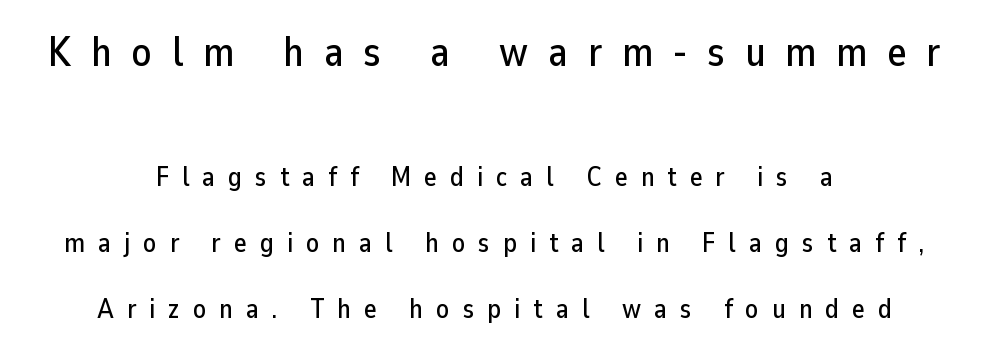
Q: Is the text italic (slanted)? A: No, it is upright.
Q: Is the typeface a serif or a sans-serif typeface? A: Sans-serif.
Q: Is the text underlined? A: No.
Q: How is the paragraph aligned? A: Centered.
Q: Is the spacing between letters normal or unusually wide? A: Unusually wide.
Q: Is the spacing between lines tight, normal or loose? A: Loose.
Q: Which block of text is set in a larger size, the first (top) or the second (bottom)? A: The first (top) one.
Q: Width (condensed, normal, or wide)? A: Normal.
Q: Stroke contrast? A: Low.
Q: x-height? A: Medium.
Q: Monospaced? A: No.
